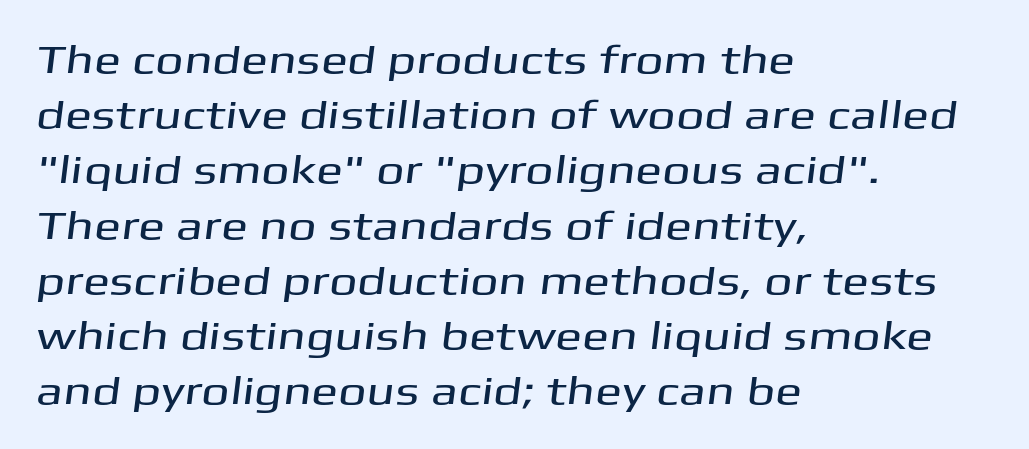
The image shows 40 px wide sans-serif type; set left-aligned, normal line spacing (1.38x), normal letter spacing, not underlined; medium stroke contrast and a medium x-height.
